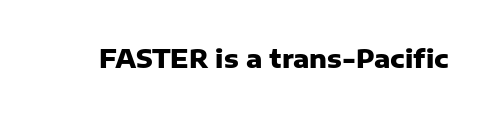
Q: Is the text bold? A: Yes.
Q: Is the text italic (slanted)? A: No, it is upright.
Q: Is the text underlined? A: No.
Q: Is the spacing between letters normal or unusually wide? A: Normal.
